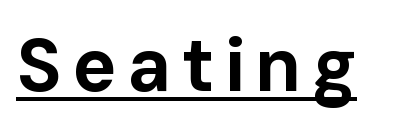
Q: Is the text bold? A: Yes.
Q: Is the text italic (slanted)? A: No, it is upright.
Q: Is the typeface a serif or a sans-serif typeface? A: Sans-serif.
Q: Is the text underlined? A: Yes.
Q: Width (condensed, normal, or wide)? A: Normal.
Q: Stroke contrast? A: Low.
Q: x-height? A: Medium.
Q: Monospaced? A: No.
